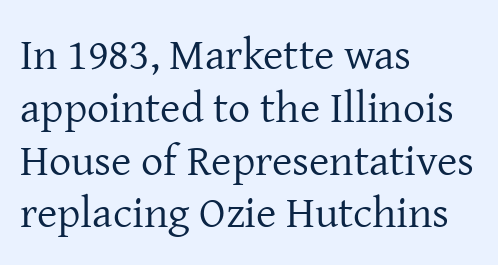
{"serif": "yes", "italic": "no", "bold": "no", "weight": "regular", "width": "normal", "stroke_contrast": "low", "x_height": "medium", "monospaced": "no", "underline": "no", "align": "left", "line_spacing_ratio": 1.2, "letter_spacing": "normal", "letter_spacing_em": 0.0, "glyph_px": 44}
